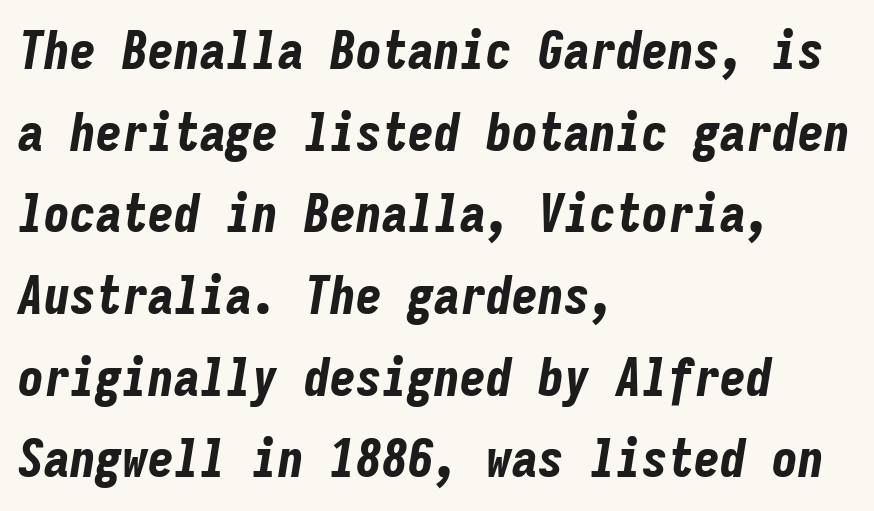
The image shows 52 px bold, condensed type, italic (leaning right), monospaced; set left-aligned, normal line spacing (1.57x), normal letter spacing, not underlined; low stroke contrast and a medium x-height.
